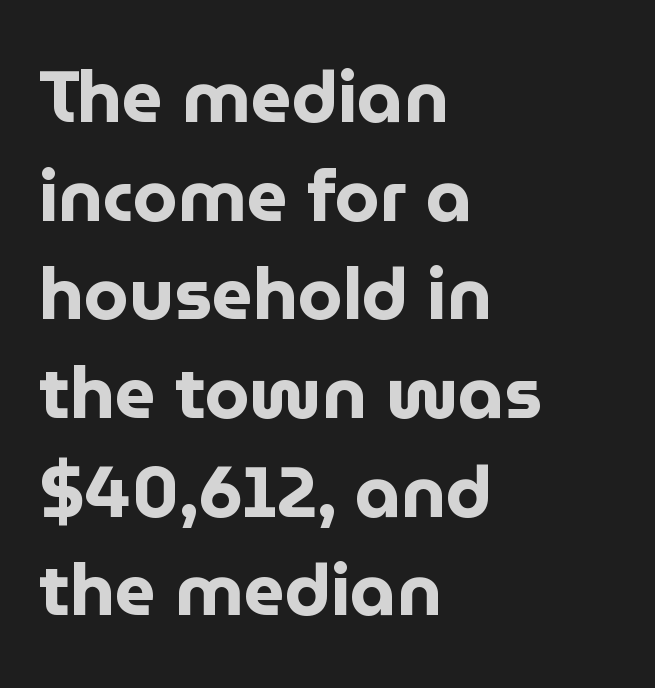
Q: Is the text bold? A: Yes.
Q: Is the text italic (slanted)? A: No, it is upright.
Q: Is the typeface a serif or a sans-serif typeface? A: Sans-serif.
Q: Is the text underlined? A: No.
Q: How is the paragraph aligned? A: Left-aligned.
Q: Is the spacing between letters normal or unusually wide? A: Normal.
Q: Is the spacing between lines tight, normal or loose? A: Normal.
Q: Width (condensed, normal, or wide)? A: Normal.
Q: Stroke contrast? A: Low.
Q: x-height? A: Medium.
Q: Monospaced? A: No.
